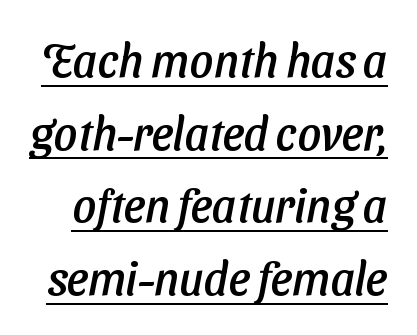
The image shows 46 px sans-serif type; set normal line spacing (1.58x), normal letter spacing, underlined; low stroke contrast and a medium x-height.
